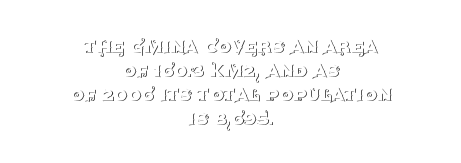
{"italic": "no", "bold": "no", "underline": "no", "align": "center", "line_spacing": "tight", "line_spacing_ratio": 1.09, "letter_spacing": "normal", "letter_spacing_em": 0.0, "glyph_px": 22}
